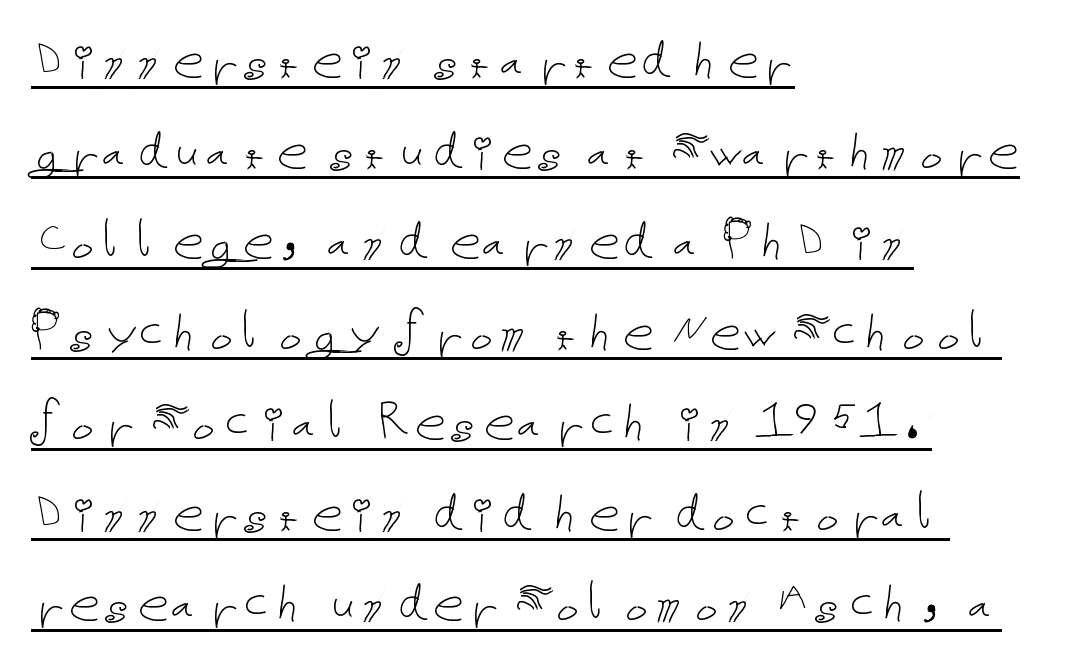
{"italic": "no", "bold": "no", "weight": "thin", "width": "normal", "stroke_contrast": "low", "x_height": "medium", "underline": "yes", "align": "left", "line_spacing": "normal", "line_spacing_ratio": 1.46, "letter_spacing": "normal", "letter_spacing_em": 0.0, "glyph_px": 62}
